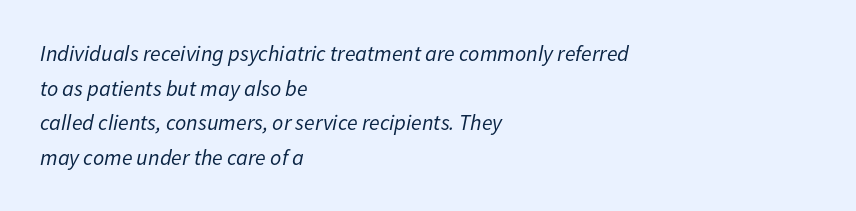
Heft: none added — not bold. The leading is moderate, giving the passage an even texture. Caption: multi-line text, flush left, ragged right. Only glyphs here, with clear space below each row. Between one letter and the next there's only the usual sliver of space.
